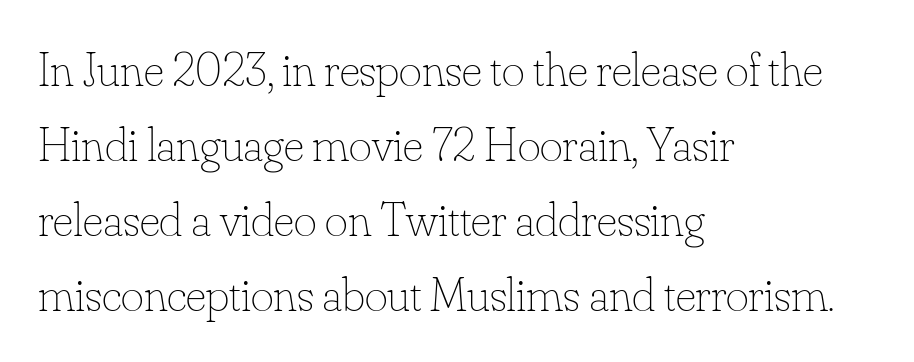
Style check: upright. Vertical spacing — default. The space directly below the letters is spotless. Casual observation: everything's shoved over to the left. Is this a fixed-width face? No — the glyphs have proportional, varying widths. Compared with typical body copy, the letter spacing here is the same.
